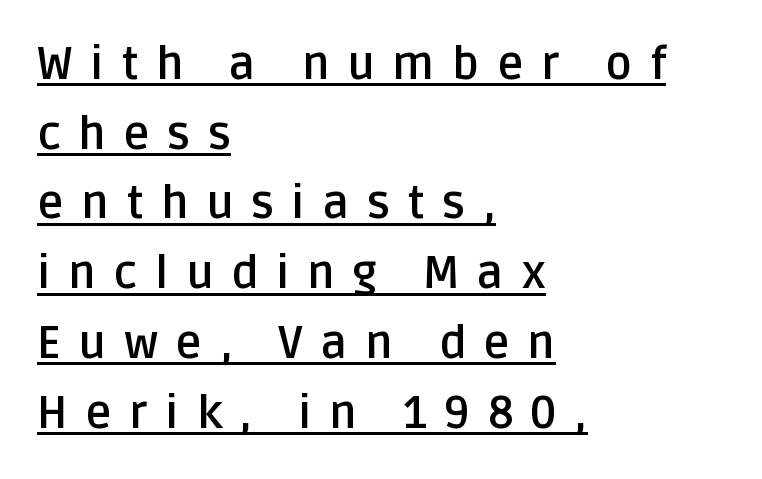
Q: Is the text bold? A: Yes.
Q: Is the text italic (slanted)? A: No, it is upright.
Q: Is the typeface a serif or a sans-serif typeface? A: Sans-serif.
Q: Is the text underlined? A: Yes.
Q: How is the paragraph aligned? A: Left-aligned.
Q: Is the spacing between letters normal or unusually wide? A: Unusually wide.
Q: Is the spacing between lines tight, normal or loose? A: Normal.
Q: Width (condensed, normal, or wide)? A: Normal.
Q: Stroke contrast? A: Low.
Q: x-height? A: Large.
Q: Monospaced? A: No.
